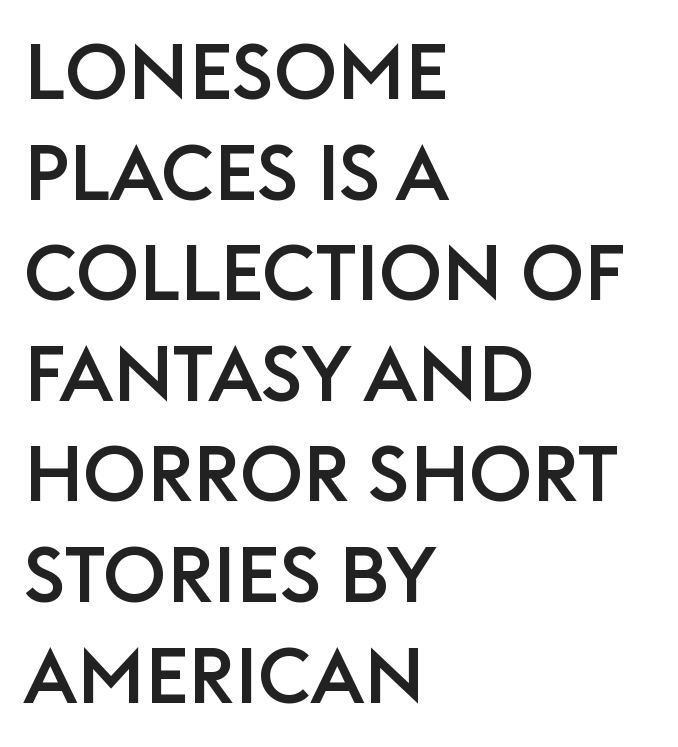
{"serif": "no", "italic": "no", "width": "normal", "stroke_contrast": "low", "x_height": "large", "monospaced": "no", "underline": "no", "align": "left", "line_spacing": "normal", "line_spacing_ratio": 1.29, "letter_spacing": "normal", "letter_spacing_em": 0.0, "glyph_px": 78}
